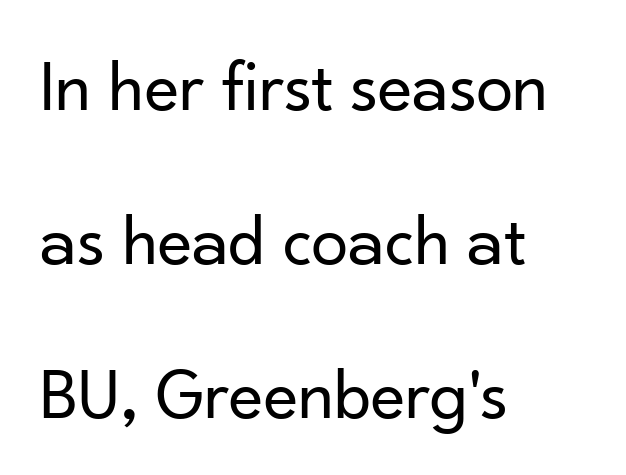
Does extra space separate the letters? No, they use regular spacing. Honestly, the rows look like they've been pulled way apart. Here the designer chose a conventional face with non-uniform glyph widths. The compositor pushed each line to the left boundary. The baseline area is clear. Does the type have serifs? No, each stem ends abruptly.
